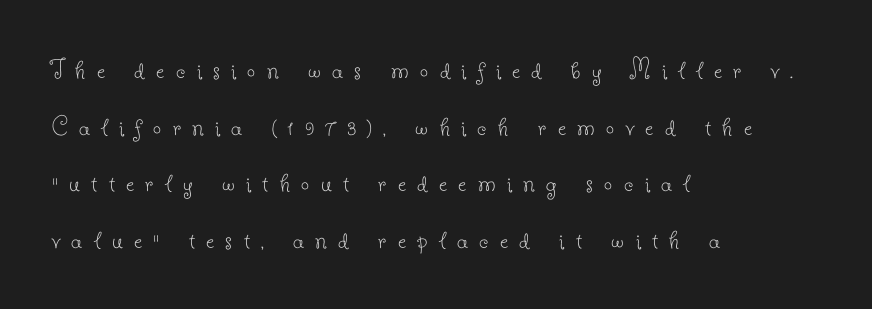
Each letter keeps its own natural width here, so spacing adapts to shape. The font is comparable to plain body text, perhaps lighter. Line beginnings align vertically; line endings do not. A serif font was chosen for this passage. Glyph-to-glyph distance is far greater than everyday printed text. Airy leading.
